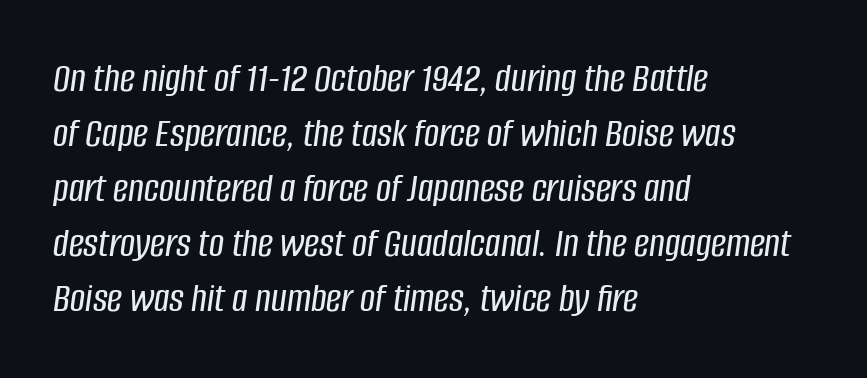
The image shows 42 px condensed type, italic (leaning right); set left-aligned, normal line spacing (1.31x), normal letter spacing, not underlined; low stroke contrast and a large x-height.
